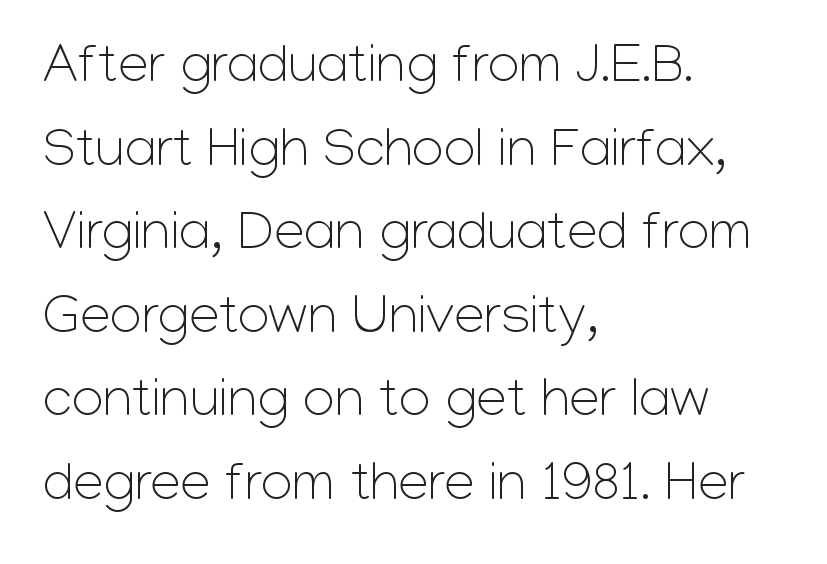
The image shows 55 px light sans-serif type, upright; set left-aligned, normal line spacing (1.52x), normal letter spacing, not underlined; low stroke contrast and a medium x-height.
